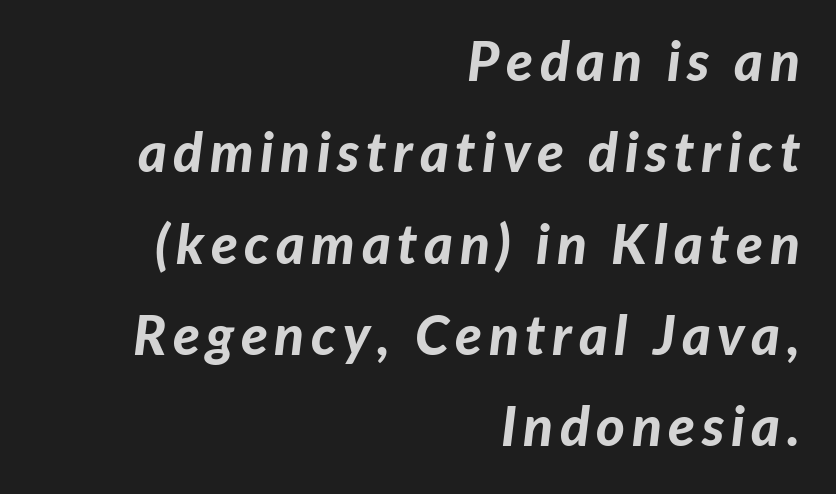
{"italic": "yes", "lean": "right", "slant_degrees": 7, "bold": "yes", "weight": "bold", "width": "normal", "stroke_contrast": "low", "x_height": "medium", "monospaced": "no", "underline": "no", "align": "right", "line_spacing": "normal", "line_spacing_ratio": 1.66, "glyph_px": 55}
